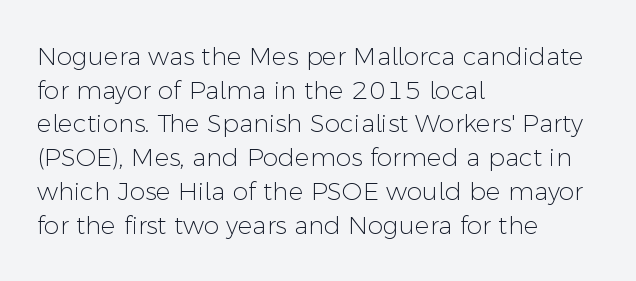
The image shows 25 px text type, upright; set left-aligned, normal line spacing (1.35x), normal letter spacing, not underlined.
